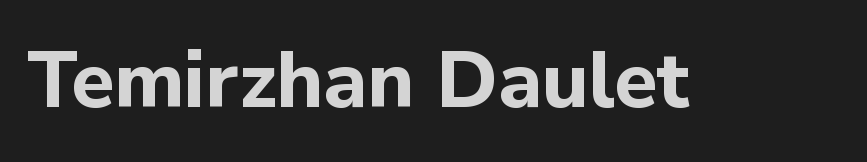
{"serif": "no", "italic": "no", "bold": "yes", "weight": "bold", "width": "normal", "stroke_contrast": "low", "x_height": "medium", "monospaced": "no", "underline": "no", "letter_spacing": "normal", "letter_spacing_em": 0.0, "glyph_px": 79}
